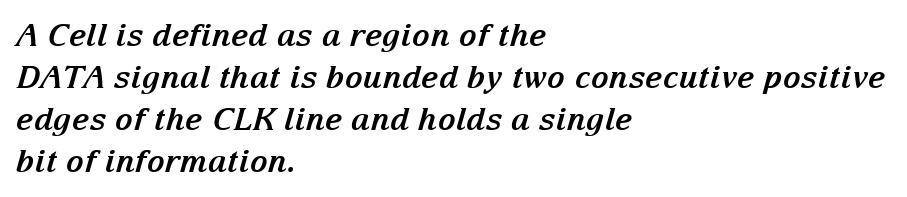
Each row of text sits above clean, open space. The rendering uses natural spacing where letterforms have individual widths. The rendering anchors every line to the left-hand side. Nobody touched the tracking dial on this one. Horizontal bands of white between lines are of average thickness. I'd call this a serif setting — the letters wear small feet.
